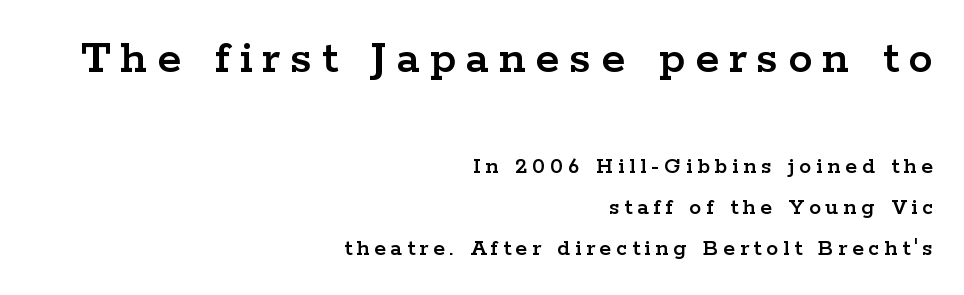
Regarding leading, the lines here are spaced in the standard way. The font family rendered here belongs to the serif group. Note the varied advance widths — an 'i' is clearly narrower than an 'm'. A clean baseline with only descenders dipping below it.
